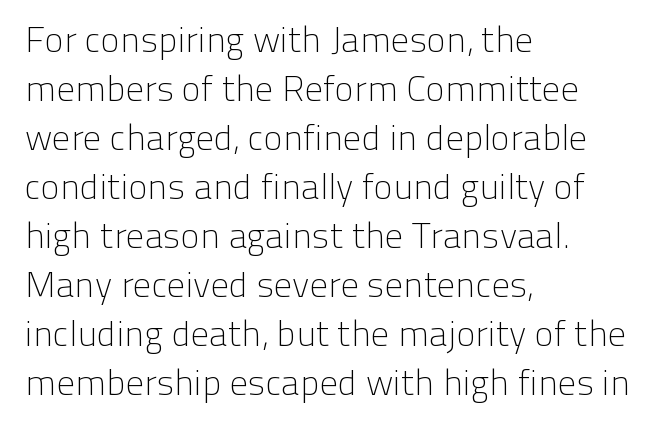
Q: Is the text bold? A: No.
Q: Is the text italic (slanted)? A: No, it is upright.
Q: Is the typeface a serif or a sans-serif typeface? A: Sans-serif.
Q: Is the text underlined? A: No.
Q: How is the paragraph aligned? A: Left-aligned.
Q: Is the spacing between letters normal or unusually wide? A: Normal.
Q: Is the spacing between lines tight, normal or loose? A: Normal.
Q: Width (condensed, normal, or wide)? A: Normal.
Q: Stroke contrast? A: Low.
Q: x-height? A: Medium.
Q: Monospaced? A: No.
